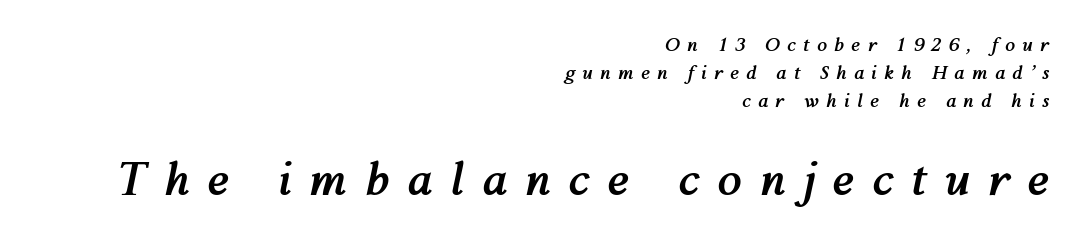
{"italic": "yes", "lean": "right", "slant_degrees": 12, "bold": "yes", "weight": "semibold", "width": "normal", "stroke_contrast": "medium", "x_height": "medium", "monospaced": "no", "underline": "no", "align": "right", "line_spacing": "normal", "line_spacing_ratio": 1.56, "letter_spacing": "wide", "letter_spacing_em": 0.41, "larger_block": "second", "size_ratio": 2.44, "glyph_px": 44}
